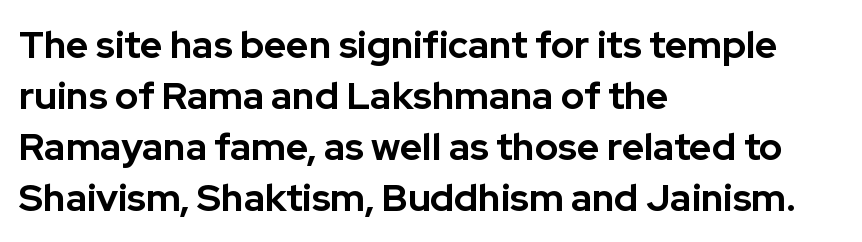
Q: Is the text bold? A: Yes.
Q: Is the text italic (slanted)? A: No, it is upright.
Q: Is the typeface a serif or a sans-serif typeface? A: Sans-serif.
Q: Is the text underlined? A: No.
Q: How is the paragraph aligned? A: Left-aligned.
Q: Is the spacing between letters normal or unusually wide? A: Normal.
Q: Is the spacing between lines tight, normal or loose? A: Normal.
Q: Width (condensed, normal, or wide)? A: Normal.
Q: Stroke contrast? A: Low.
Q: x-height? A: Medium.
Q: Monospaced? A: No.
